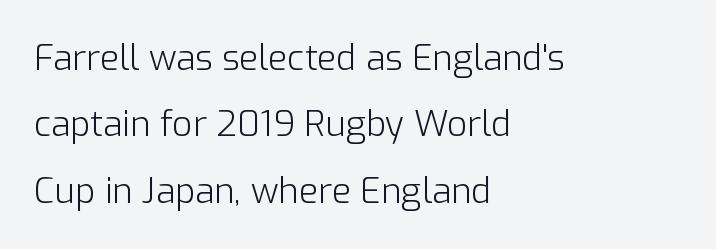
Q: Is the text bold? A: No.
Q: Is the text italic (slanted)? A: No, it is upright.
Q: Is the typeface a serif or a sans-serif typeface? A: Sans-serif.
Q: Is the text underlined? A: No.
Q: How is the paragraph aligned? A: Left-aligned.
Q: Is the spacing between letters normal or unusually wide? A: Normal.
Q: Is the spacing between lines tight, normal or loose? A: Loose.
Q: Width (condensed, normal, or wide)? A: Normal.
Q: Stroke contrast? A: Low.
Q: x-height? A: Medium.
Q: Monospaced? A: No.
